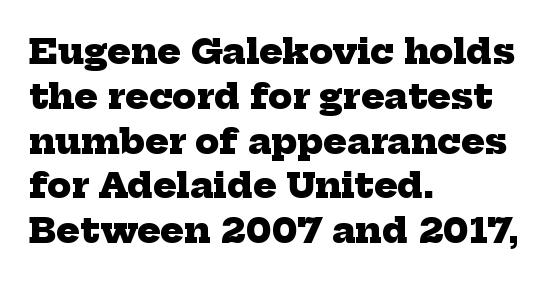
Q: Is the text bold? A: Yes.
Q: Is the typeface a serif or a sans-serif typeface? A: Serif.
Q: Is the text underlined? A: No.
Q: How is the paragraph aligned? A: Left-aligned.
Q: Is the spacing between letters normal or unusually wide? A: Normal.
Q: Is the spacing between lines tight, normal or loose? A: Normal.
Q: Width (condensed, normal, or wide)? A: Normal.
Q: Stroke contrast? A: Low.
Q: x-height? A: Medium.
Q: Monospaced? A: No.
